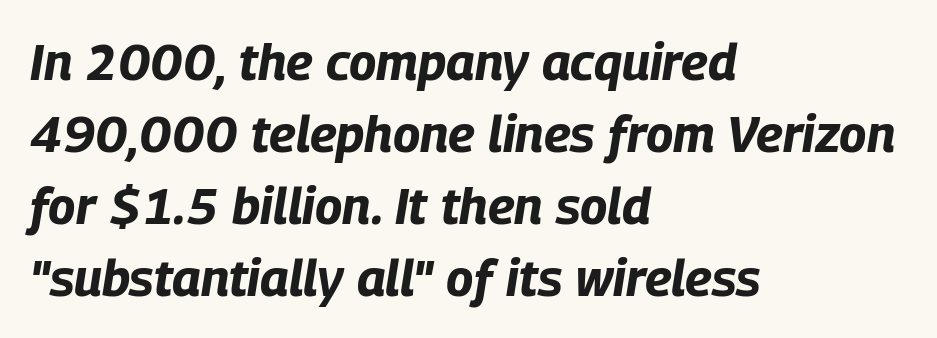
{"italic": "yes", "lean": "right", "slant_degrees": 9, "bold": "yes", "weight": "bold", "width": "condensed", "stroke_contrast": "low", "x_height": "large", "monospaced": "no", "underline": "no", "align": "left", "line_spacing": "normal", "line_spacing_ratio": 1.41, "letter_spacing": "normal", "letter_spacing_em": 0.0, "glyph_px": 51}
